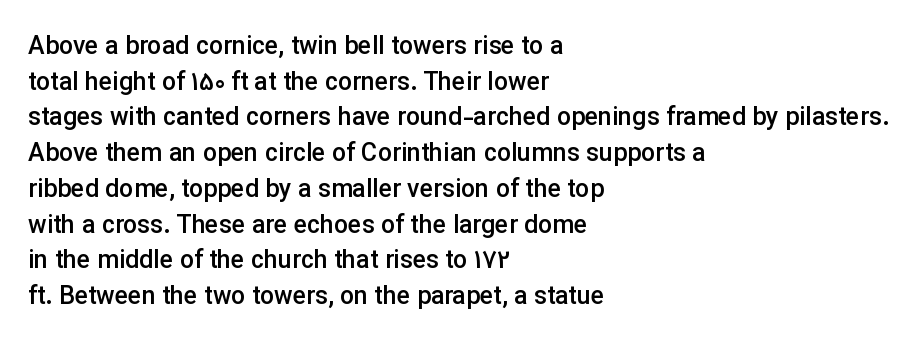
{"italic": "no", "bold": "semi", "underline": "no", "align": "left", "line_spacing": "normal", "line_spacing_ratio": 1.43, "letter_spacing": "normal", "letter_spacing_em": 0.0, "glyph_px": 25}
